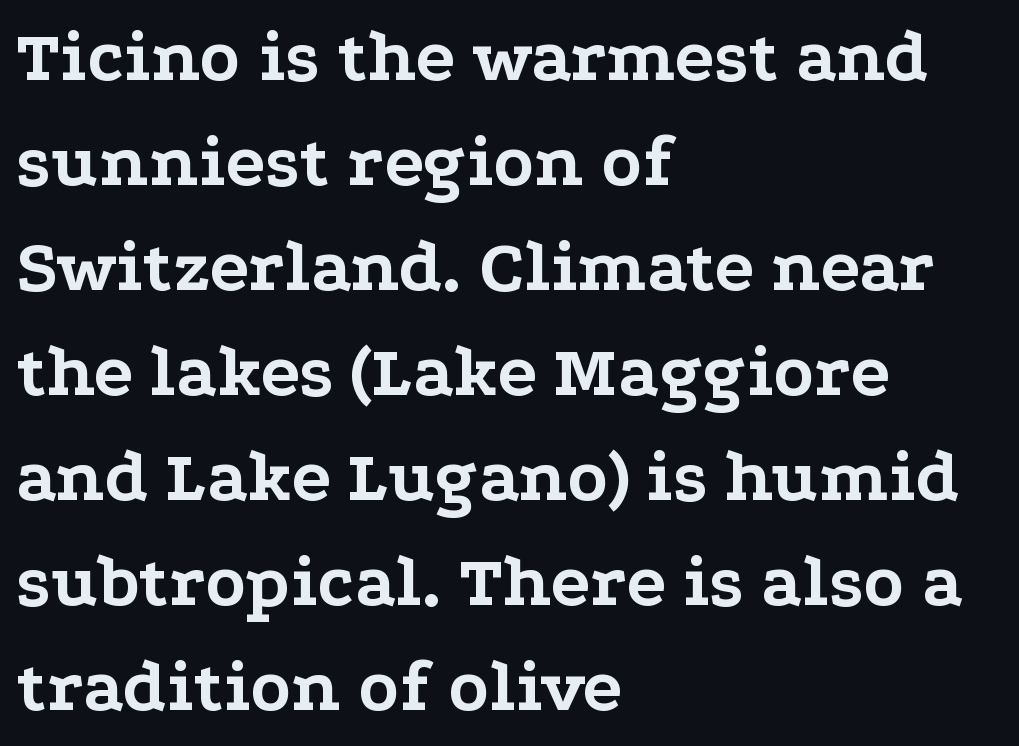
The image shows 74 px bold, wide serif type, upright; set left-aligned, normal line spacing (1.42x), normal letter spacing, not underlined; low stroke contrast and a medium x-height.
